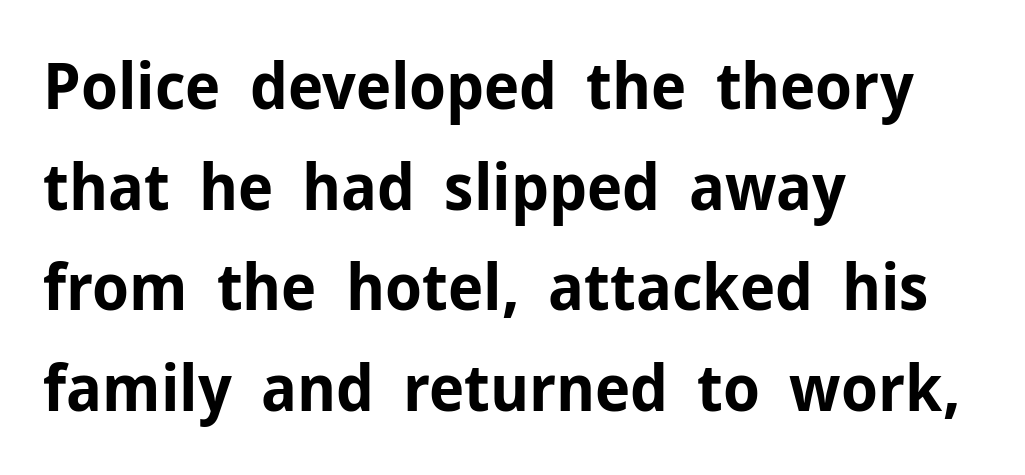
In terms of letterspacing, this is plain default setting. Honestly, there is no underline to notice here at all. The letters are bold, with thick, heavy strokes. The space between consecutive lines is moderate. Typographically, this falls in the sans-serif category. This sample has the flowing, uneven cadence of proportional lettering.
